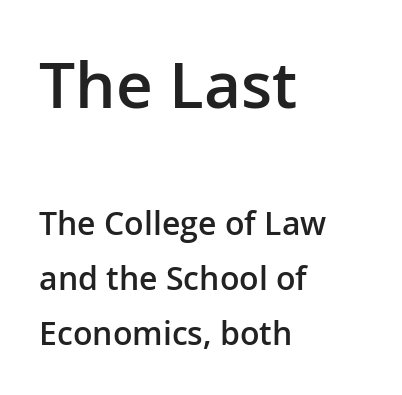
{"serif": "no", "italic": "no", "bold": "semi", "weight": "semibold", "width": "normal", "stroke_contrast": "low", "x_height": "medium", "monospaced": "no", "underline": "no", "align": "left", "line_spacing_ratio": 1.72, "letter_spacing": "normal", "letter_spacing_em": 0.0, "larger_block": "first", "size_ratio": 2.0, "glyph_px": 64}
